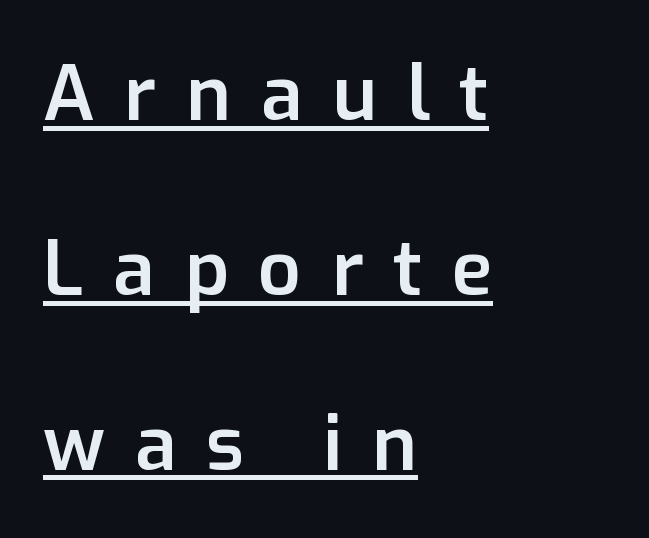
The specimen includes a rule beneath the text block's lines. Posture: straight, roman, zero tilt. This sample uses expanded letter spacing, leaving extra air between glyphs. Its strokes are somewhat broadened, the hallmark of semibold type. Here the designer chose a conventional face with non-uniform glyph widths. I'd call this a sans setting — the letters go barefoot.
